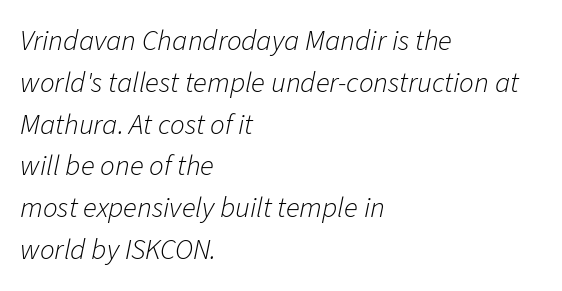
Q: Is the text bold? A: No.
Q: Is the text italic (slanted)? A: Yes, it leans right by about 11 degrees.
Q: Is the text underlined? A: No.
Q: How is the paragraph aligned? A: Left-aligned.
Q: Is the spacing between letters normal or unusually wide? A: Normal.
Q: Is the spacing between lines tight, normal or loose? A: Normal.
Q: Width (condensed, normal, or wide)? A: Normal.
Q: Stroke contrast? A: Low.
Q: x-height? A: Medium.
Q: Monospaced? A: No.
